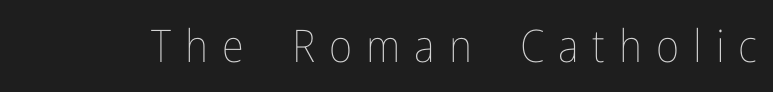
{"italic": "no", "bold": "no", "weight": "thin", "width": "condensed", "stroke_contrast": "low", "x_height": "medium", "monospaced": "no", "underline": "no", "letter_spacing": "wide", "letter_spacing_em": 0.31, "glyph_px": 45}
